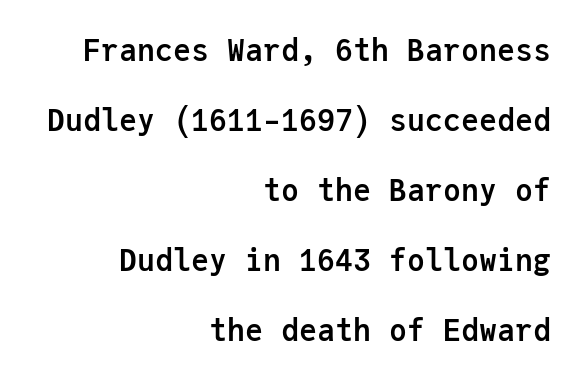
{"serif": "no", "italic": "no", "bold": "yes", "weight": "semibold", "width": "normal", "stroke_contrast": "low", "x_height": "medium", "monospaced": "yes", "underline": "no", "align": "right", "line_spacing": "loose", "line_spacing_ratio": 2.33, "letter_spacing": "normal", "letter_spacing_em": 0.0, "glyph_px": 30}
